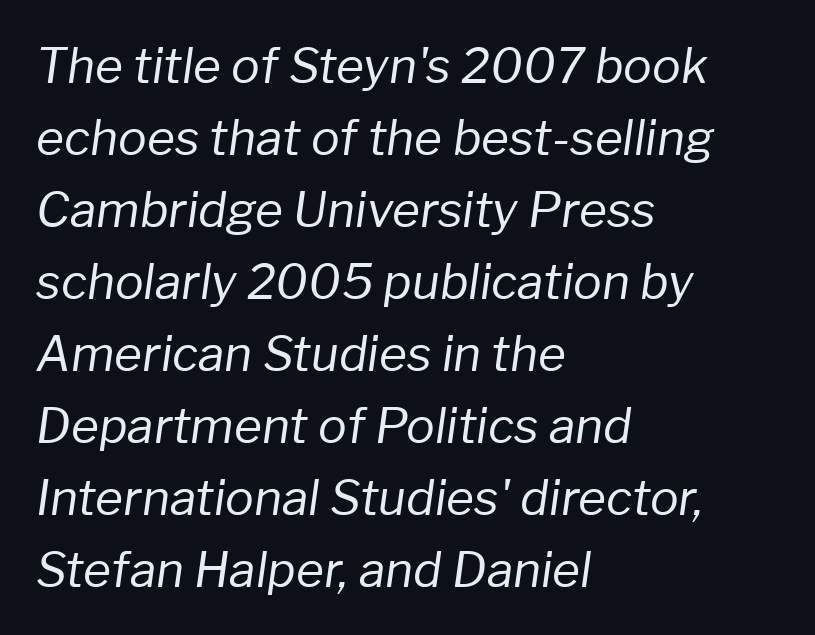
{"italic": "yes", "lean": "right", "slant_degrees": 8, "bold": "no", "weight": "regular", "width": "normal", "stroke_contrast": "low", "x_height": "medium", "monospaced": "no", "underline": "no", "align": "left", "line_spacing": "normal", "line_spacing_ratio": 1.5, "letter_spacing": "normal", "letter_spacing_em": 0.0, "glyph_px": 48}
